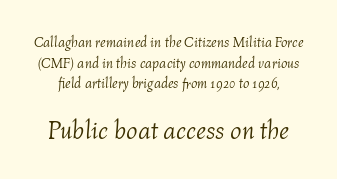
Vertical stems look standard width or narrower in stroke. Slanted lettering throughout. The baseline area is clear. Here the second block reads like a headline and the first like body copy. Letter spacing: default.
